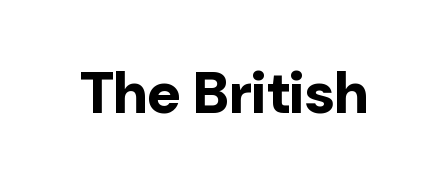
Q: Is the text bold? A: Yes.
Q: Is the text italic (slanted)? A: No, it is upright.
Q: Is the typeface a serif or a sans-serif typeface? A: Sans-serif.
Q: Is the text underlined? A: No.
Q: Is the spacing between letters normal or unusually wide? A: Normal.
Q: Width (condensed, normal, or wide)? A: Normal.
Q: Stroke contrast? A: Low.
Q: x-height? A: Medium.
Q: Monospaced? A: No.
